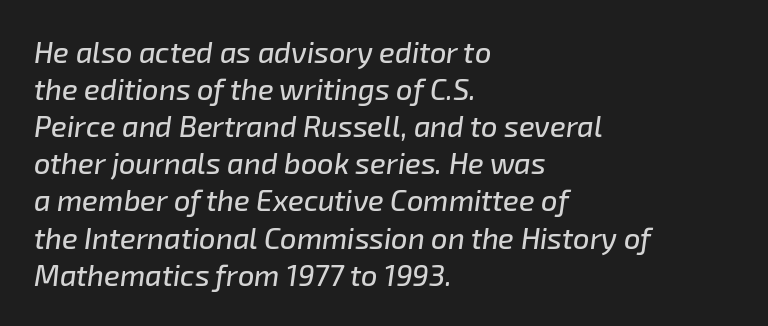
The image shows 29 px text type, italic (leaning right); set left-aligned, normal line spacing (1.28x), normal letter spacing, not underlined; low stroke contrast and a medium x-height.
